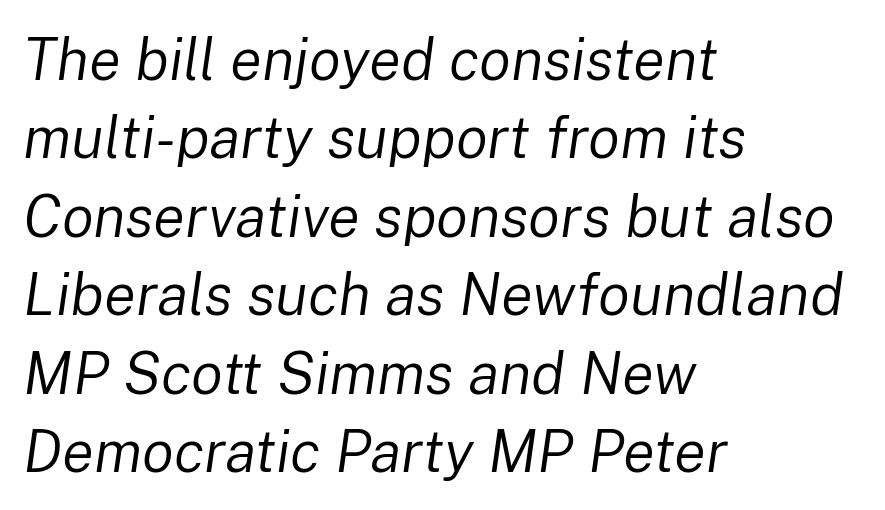
{"italic": "yes", "lean": "right", "slant_degrees": 8, "bold": "no", "weight": "regular", "width": "normal", "stroke_contrast": "low", "x_height": "medium", "monospaced": "no", "underline": "no", "align": "left", "line_spacing": "normal", "line_spacing_ratio": 1.33, "letter_spacing": "normal", "letter_spacing_em": 0.0, "glyph_px": 59}
